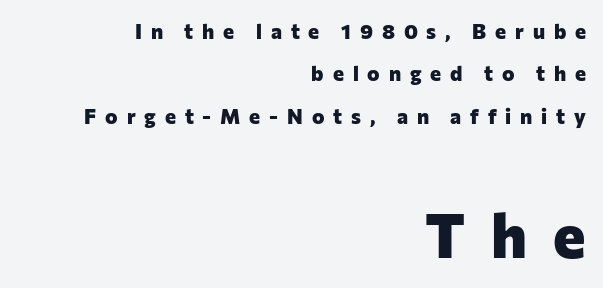
{"serif": "no", "italic": "no", "bold": "yes", "weight": "heavy", "width": "normal", "stroke_contrast": "low", "x_height": "medium", "monospaced": "no", "underline": "no", "align": "right", "line_spacing": "loose", "line_spacing_ratio": 2.02, "letter_spacing": "wide", "letter_spacing_em": 0.42, "larger_block": "second", "size_ratio": 2.95, "glyph_px": 62}
